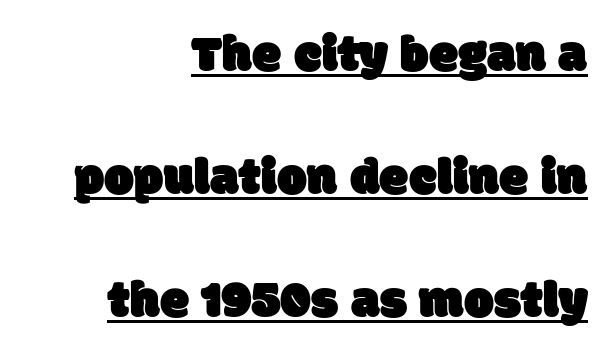
The image shows 53 px sans-serif type; set right-aligned, loose line spacing (2.32x), normal letter spacing, underlined; low stroke contrast and a large x-height.
